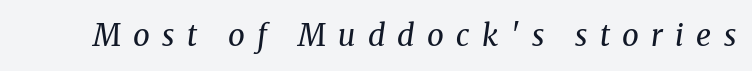
{"serif": "yes", "italic": "yes", "lean": "right", "slant_degrees": 8, "bold": "no", "weight": "regular", "width": "normal", "stroke_contrast": "medium", "x_height": "medium", "monospaced": "no", "underline": "no", "letter_spacing": "wide", "letter_spacing_em": 0.41, "glyph_px": 30}
